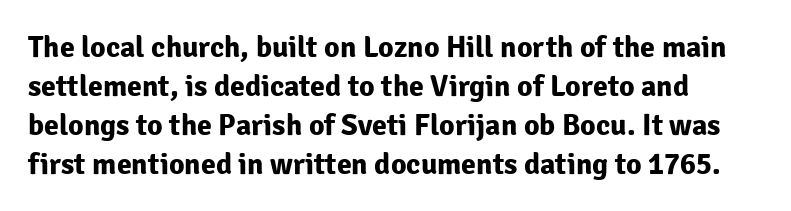
Q: Is the text bold? A: Yes.
Q: Is the text italic (slanted)? A: No, it is upright.
Q: Is the typeface a serif or a sans-serif typeface? A: Sans-serif.
Q: Is the text underlined? A: No.
Q: How is the paragraph aligned? A: Left-aligned.
Q: Is the spacing between letters normal or unusually wide? A: Normal.
Q: Is the spacing between lines tight, normal or loose? A: Normal.
Q: Width (condensed, normal, or wide)? A: Normal.
Q: Stroke contrast? A: Low.
Q: x-height? A: Medium.
Q: Monospaced? A: No.
